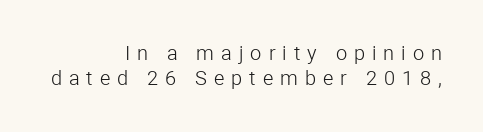
The zone under the glyphs is completely vacant. Stem width sits at or under what a default text font uses. Reading down the column, the eye jumps a familiar distance to each next line. Upright lettering throughout. Short and long lines alike share a common ending point at right.
